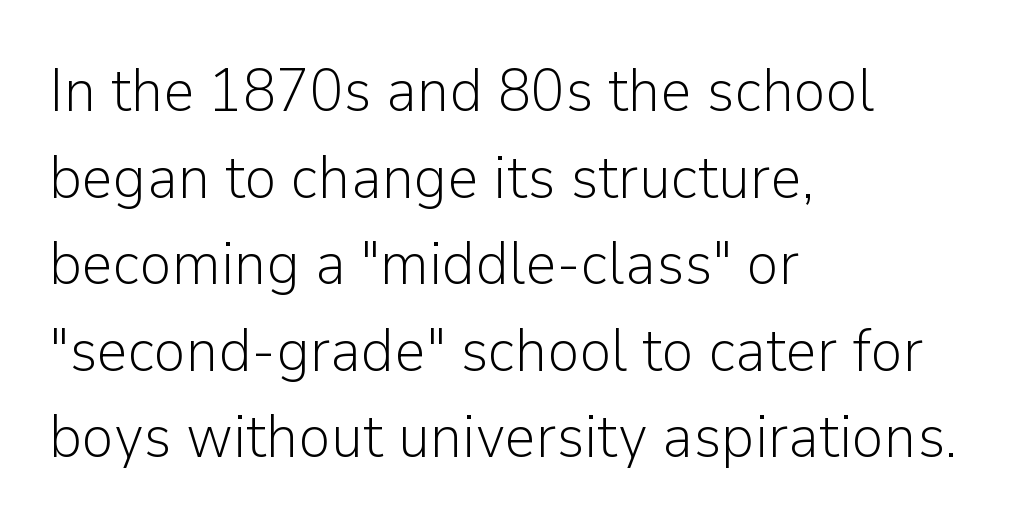
{"serif": "no", "italic": "no", "bold": "no", "weight": "light", "width": "normal", "stroke_contrast": "low", "x_height": "medium", "monospaced": "no", "underline": "no", "align": "left", "line_spacing": "normal", "line_spacing_ratio": 1.42, "letter_spacing": "normal", "letter_spacing_em": 0.0, "glyph_px": 61}
